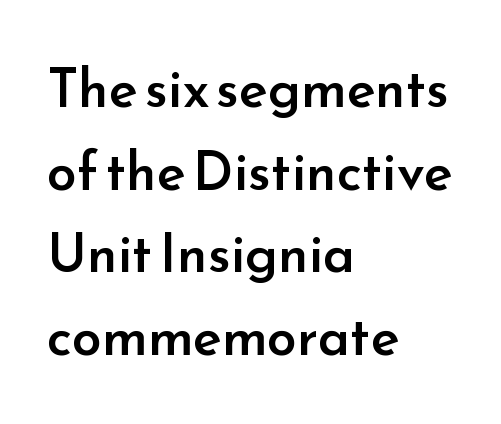
{"serif": "no", "italic": "no", "bold": "semi", "weight": "semibold", "width": "normal", "stroke_contrast": "low", "x_height": "small", "monospaced": "no", "underline": "no", "align": "left", "line_spacing": "normal", "line_spacing_ratio": 1.53, "letter_spacing": "normal", "letter_spacing_em": 0.0, "glyph_px": 54}
